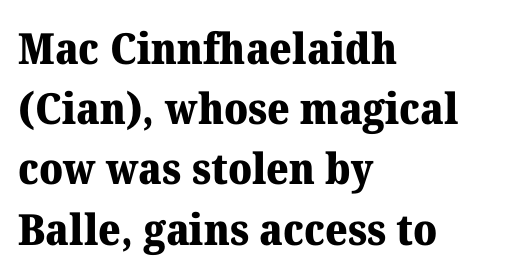
Looks like regular typesetting: each glyph gets only the width it needs. This sample is left-justified, so line endings fall wherever the words run out. Normally led — the rows are evenly, conventionally spaced. The baseline area is clear. Stroke terminals: seriffed.
